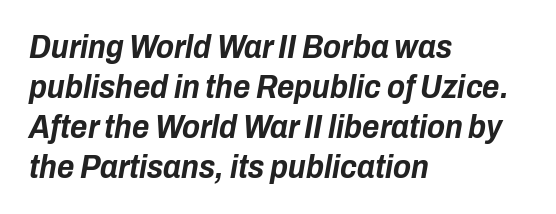
What stands out about the letter spacing? Nothing — it is the standard amount. An italicized treatment has been applied to the whole sample. You could not count columns in this text — the font is proportionally spaced. A classic flush-left, rag-right setting is used for this passage. Check the space under the baseline: it is left empty.
